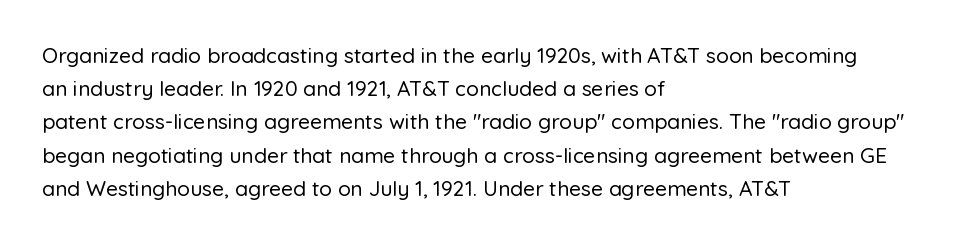
The image shows 21 px text type, upright; set left-aligned, normal line spacing (1.58x), normal letter spacing, not underlined.
